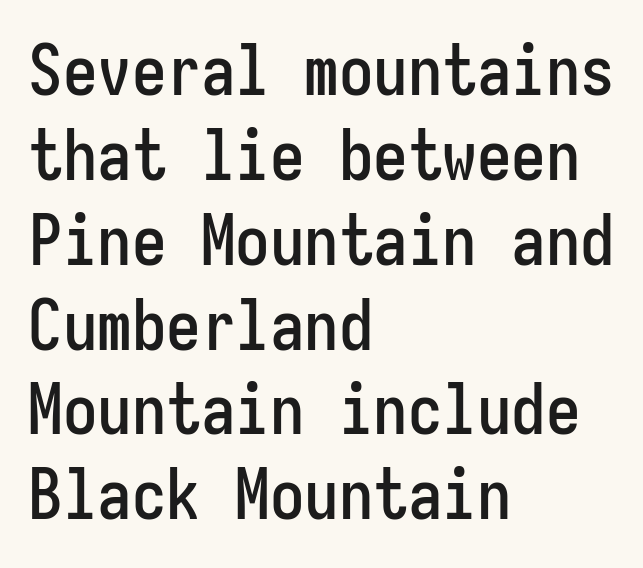
The image shows 69 px condensed sans-serif type, upright, monospaced; set left-aligned, line spacing 1.23x, normal letter spacing, not underlined; low stroke contrast and a medium x-height.
